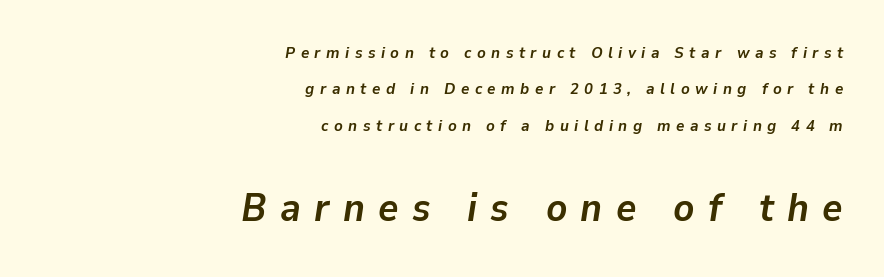
{"italic": "yes", "lean": "right", "slant_degrees": 9, "bold": "yes", "weight": "semibold", "width": "normal", "stroke_contrast": "low", "x_height": "medium", "monospaced": "no", "underline": "no", "align": "right", "line_spacing": "loose", "line_spacing_ratio": 2.27, "letter_spacing": "wide", "letter_spacing_em": 0.34, "larger_block": "second", "size_ratio": 2.44, "glyph_px": 39}
